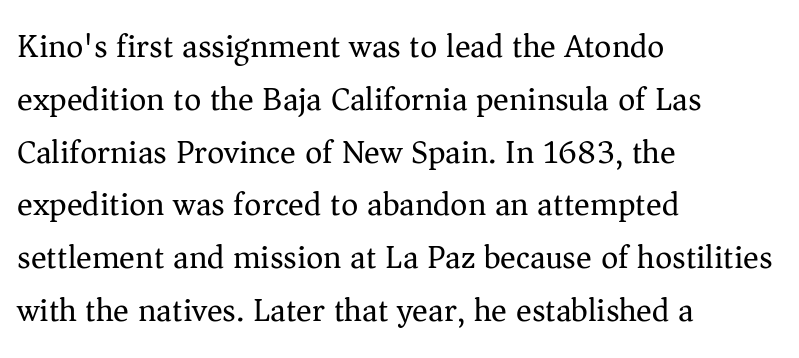
Words appear dense and cohesive because spacing is normal. The string is rendered with underlining switched off. These lines sit exactly where default settings would place them. No heavy texture on the line: the type isn't bold.
